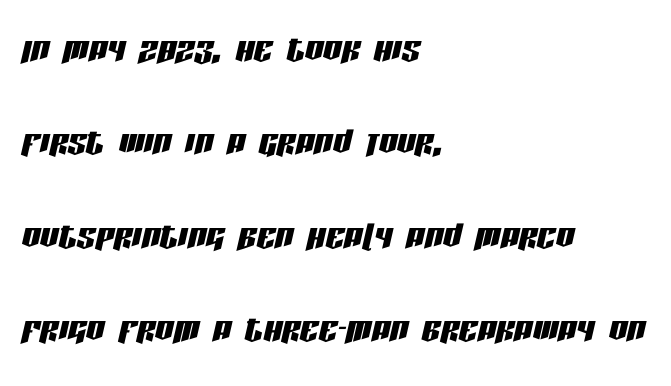
Q: Is the text italic (slanted)? A: Yes, it leans right by about 13 degrees.
Q: Is the text underlined? A: No.
Q: How is the paragraph aligned? A: Left-aligned.
Q: Is the spacing between letters normal or unusually wide? A: Normal.
Q: Is the spacing between lines tight, normal or loose? A: Loose.
Q: Width (condensed, normal, or wide)? A: Condensed.
Q: Stroke contrast? A: Low.
Q: x-height? A: Large.
Q: Monospaced? A: No.
